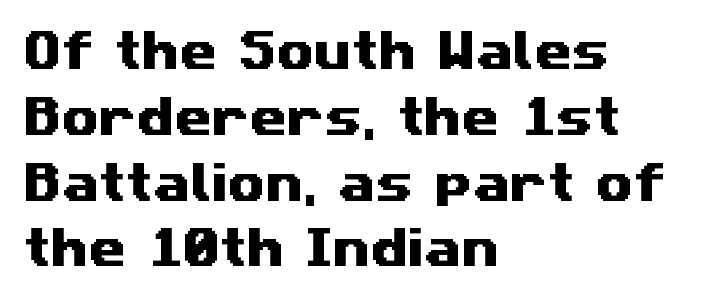
The image shows 43 px wide sans-serif type; set left-aligned, normal line spacing (1.53x), normal letter spacing, not underlined; medium stroke contrast and a medium x-height.
